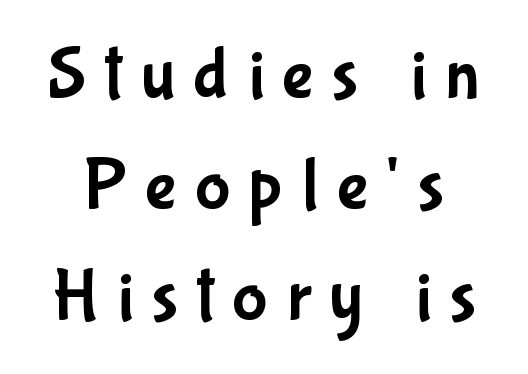
Decoration check: the copy has no underline. Each letter keeps its own natural width here, so spacing adapts to shape. The letters carry no serifs — their stems end cleanly without finishing strokes. Here the glyphs are tracked loosely, breaking word shapes into spaced letters. The letters stand upright; this is a roman face.
